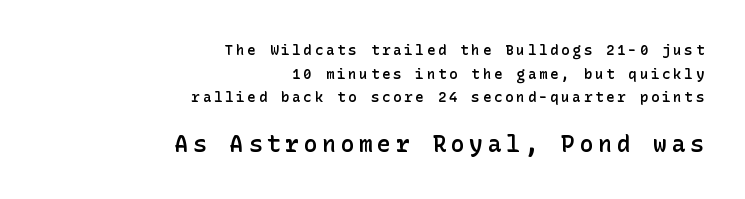
Q: Is the text bold? A: Semi-bold.
Q: Is the text italic (slanted)? A: No, it is upright.
Q: Is the text underlined? A: No.
Q: How is the paragraph aligned? A: Right-aligned.
Q: Is the spacing between letters normal or unusually wide? A: Unusually wide.
Q: Is the spacing between lines tight, normal or loose? A: Normal.
Q: Which block of text is set in a larger size, the first (top) or the second (bottom)? A: The second (bottom) one.
